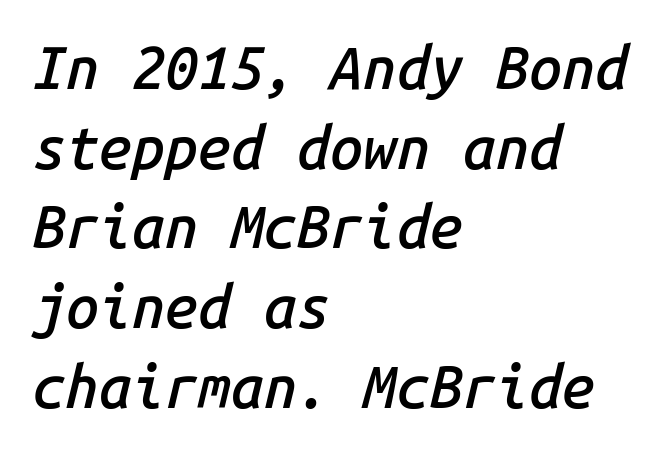
The image shows 59 px semibold type, italic (leaning right), monospaced; set left-aligned, normal line spacing (1.35x), normal letter spacing, not underlined; low stroke contrast and a medium x-height.
